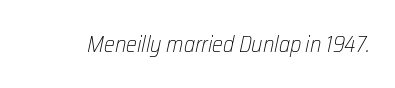
Q: Is the text bold? A: No.
Q: Is the text italic (slanted)? A: Yes, it leans right by about 12 degrees.
Q: Is the text underlined? A: No.
Q: Is the spacing between letters normal or unusually wide? A: Normal.
